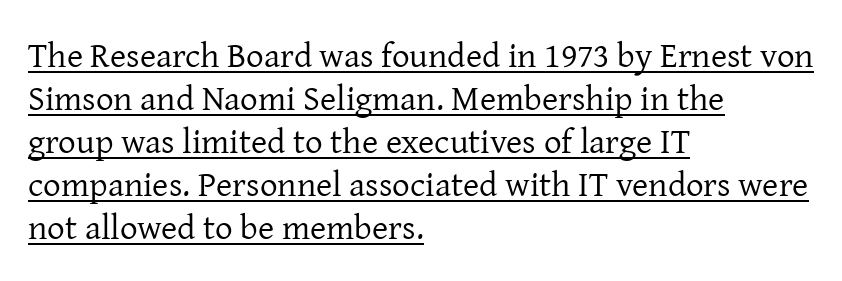
Q: Is the text bold? A: No.
Q: Is the text italic (slanted)? A: No, it is upright.
Q: Is the typeface a serif or a sans-serif typeface? A: Serif.
Q: Is the text underlined? A: Yes.
Q: How is the paragraph aligned? A: Left-aligned.
Q: Is the spacing between letters normal or unusually wide? A: Normal.
Q: Width (condensed, normal, or wide)? A: Normal.
Q: Stroke contrast? A: Low.
Q: x-height? A: Medium.
Q: Monospaced? A: No.
